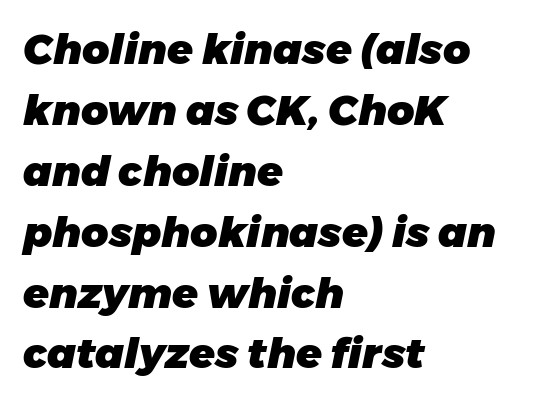
{"italic": "yes", "lean": "right", "slant_degrees": 11, "bold": "yes", "weight": "heavy", "width": "normal", "stroke_contrast": "low", "x_height": "medium", "monospaced": "no", "underline": "no", "align": "left", "line_spacing": "normal", "line_spacing_ratio": 1.45, "letter_spacing": "normal", "letter_spacing_em": 0.0, "glyph_px": 42}
